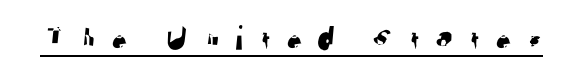
This sample uses a sans-serif face. The letters advance in unequal steps, a hallmark of proportional type. These characters rest on top of a visible drawn line. The letters are spread apart with noticeably loose tracking.
